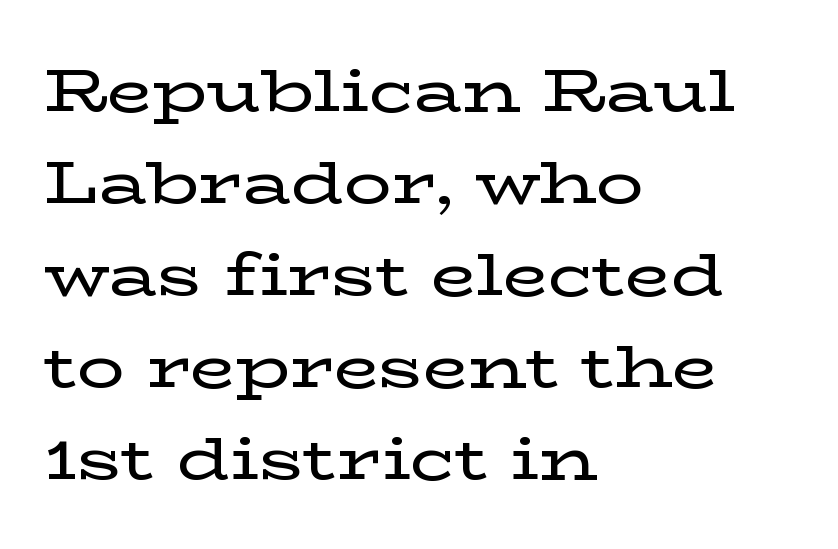
{"serif": "yes", "italic": "no", "width": "wide", "stroke_contrast": "low", "x_height": "medium", "monospaced": "no", "underline": "no", "align": "left", "line_spacing": "normal", "line_spacing_ratio": 1.56, "letter_spacing": "normal", "letter_spacing_em": 0.0, "glyph_px": 59}
